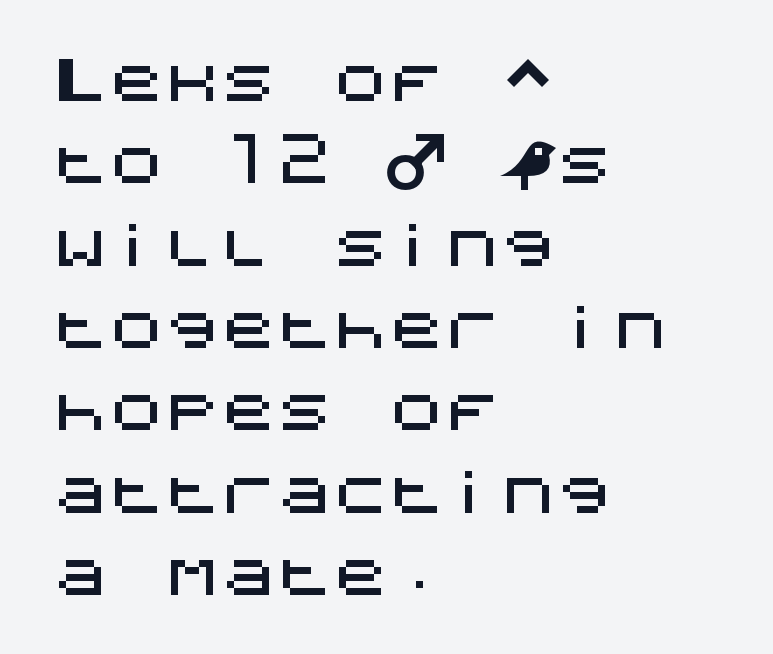
The image shows 56 px sans-serif type, upright; set left-aligned, normal line spacing (1.47x), normal letter spacing, not underlined; medium stroke contrast and a large x-height.
